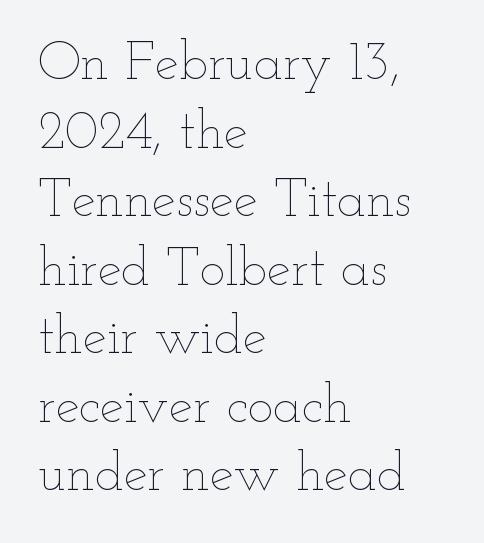
The image shows 54 px thin, wide type, upright; set left-aligned, normal line spacing (1.27x), normal letter spacing, not underlined; low stroke contrast and a small x-height.
